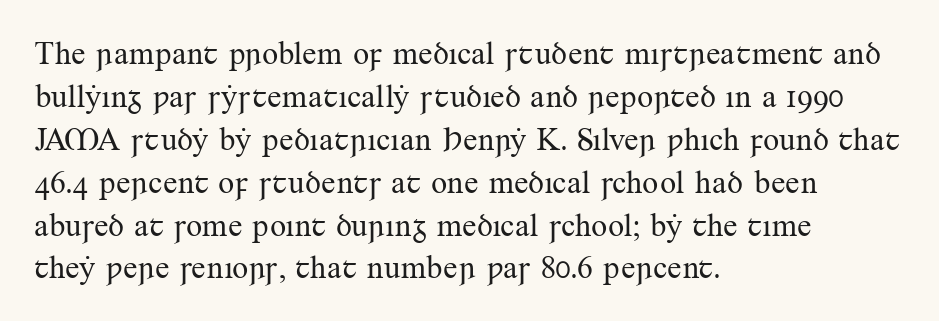
The passage shown is typed in a proportional face where columns would drift. Here the glyphs are tracked normally, forming tight word shapes. Stroke mass is kept to a normal reading level or below. Short and long lines alike share a common starting point at left. A typesetter would label this face a serif.
